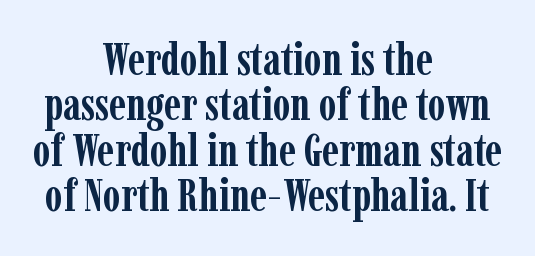
The image shows 45 px semibold, condensed serif type, upright; set centered, tight line spacing (1.01x), normal letter spacing, not underlined; low stroke contrast and a medium x-height.
